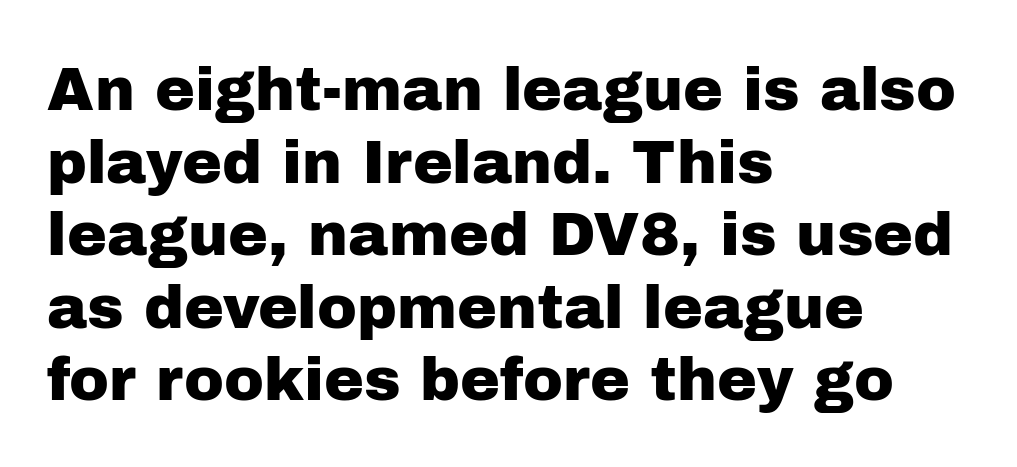
The foot of each line stays bare and open. Do the characters align in a grid? No, the font is proportional. The font's upright variant was chosen for this text. There is no visible air inserted between adjacent glyphs. The paragraph has a hard left edge and a soft right edge.
